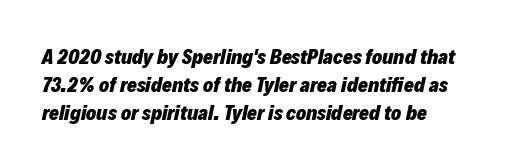
{"italic": "yes", "lean": "right", "slant_degrees": 12, "bold": "yes", "underline": "no", "align": "left", "line_spacing": "normal", "line_spacing_ratio": 1.33, "letter_spacing": "normal", "letter_spacing_em": 0.0, "glyph_px": 21}
